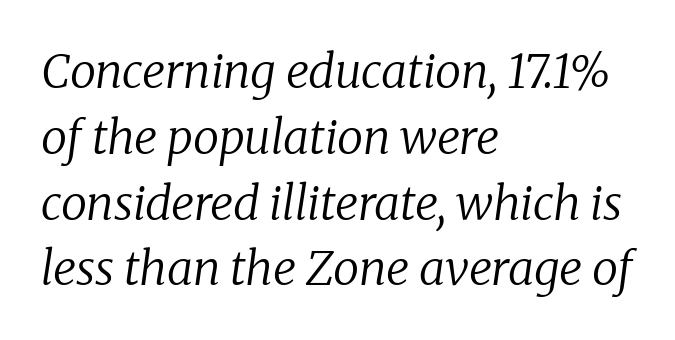
Q: Is the text bold? A: No.
Q: Is the text italic (slanted)? A: Yes, it leans right by about 8 degrees.
Q: Is the typeface a serif or a sans-serif typeface? A: Serif.
Q: Is the text underlined? A: No.
Q: How is the paragraph aligned? A: Left-aligned.
Q: Is the spacing between letters normal or unusually wide? A: Normal.
Q: Is the spacing between lines tight, normal or loose? A: Normal.
Q: Width (condensed, normal, or wide)? A: Normal.
Q: Stroke contrast? A: Low.
Q: x-height? A: Medium.
Q: Monospaced? A: No.
